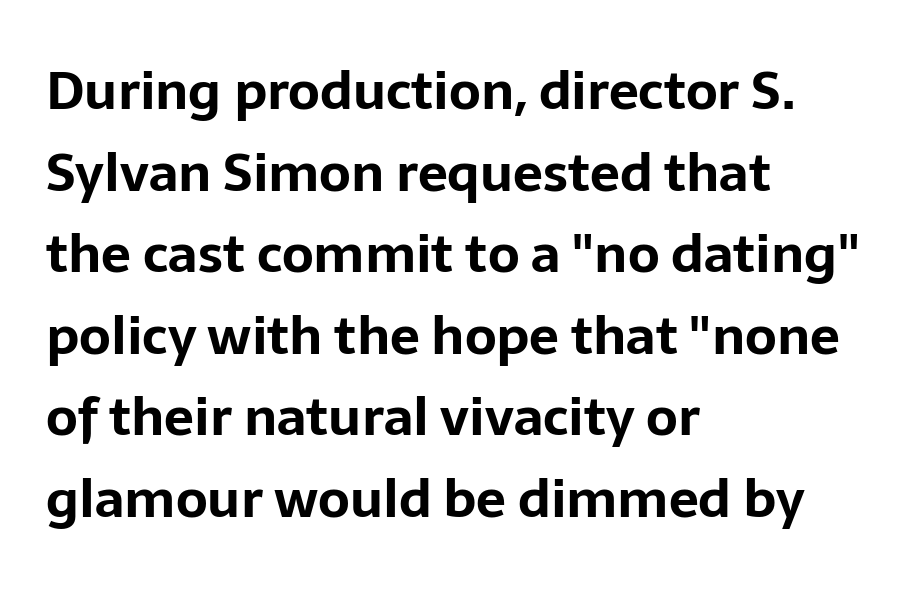
The image shows 53 px bold sans-serif type, upright; set left-aligned, normal line spacing (1.54x), normal letter spacing, not underlined; low stroke contrast and a medium x-height.
